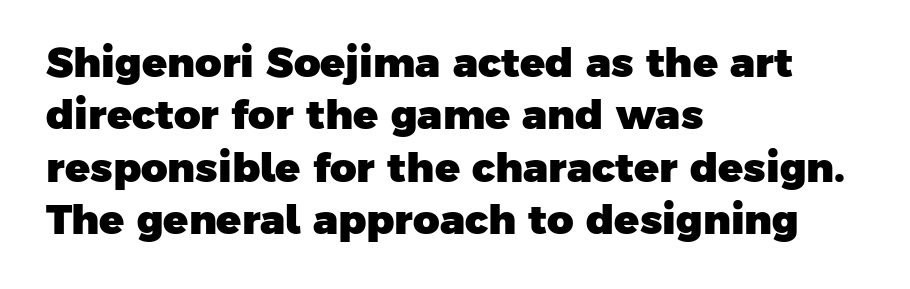
Q: Is the text bold? A: Yes.
Q: Is the typeface a serif or a sans-serif typeface? A: Sans-serif.
Q: Is the text underlined? A: No.
Q: How is the paragraph aligned? A: Left-aligned.
Q: Is the spacing between letters normal or unusually wide? A: Normal.
Q: Is the spacing between lines tight, normal or loose? A: Normal.
Q: Width (condensed, normal, or wide)? A: Normal.
Q: Stroke contrast? A: Low.
Q: x-height? A: Medium.
Q: Monospaced? A: No.
